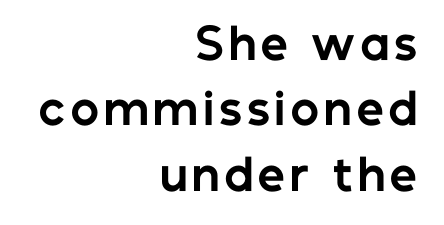
The image shows 43 px bold sans-serif type, upright; set right-aligned, normal line spacing (1.52x), not underlined; low stroke contrast and a medium x-height.
